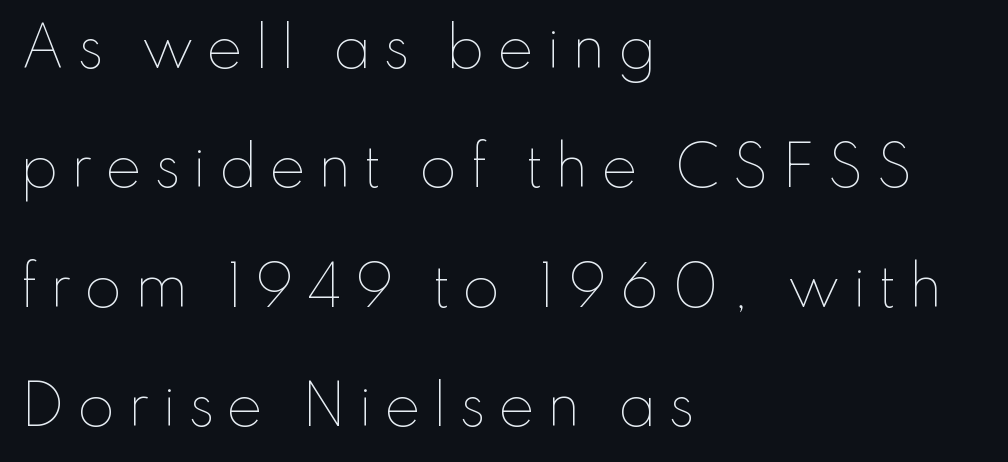
{"italic": "no", "bold": "no", "weight": "thin", "width": "normal", "stroke_contrast": "low", "x_height": "small", "monospaced": "no", "underline": "no", "align": "left", "line_spacing": "loose", "line_spacing_ratio": 2.17, "letter_spacing": "wide", "letter_spacing_em": 0.21, "glyph_px": 55}
